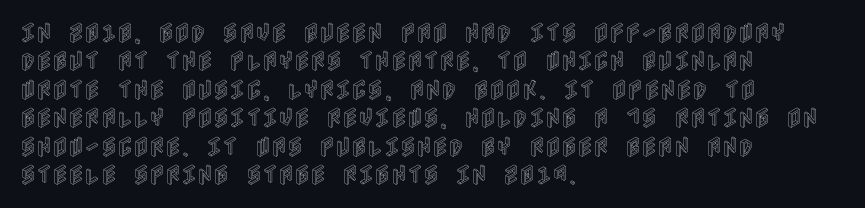
Q: Is the text italic (slanted)? A: No, it is upright.
Q: Is the text underlined? A: No.
Q: How is the paragraph aligned? A: Left-aligned.
Q: Is the spacing between letters normal or unusually wide? A: Normal.
Q: Is the spacing between lines tight, normal or loose? A: Normal.
